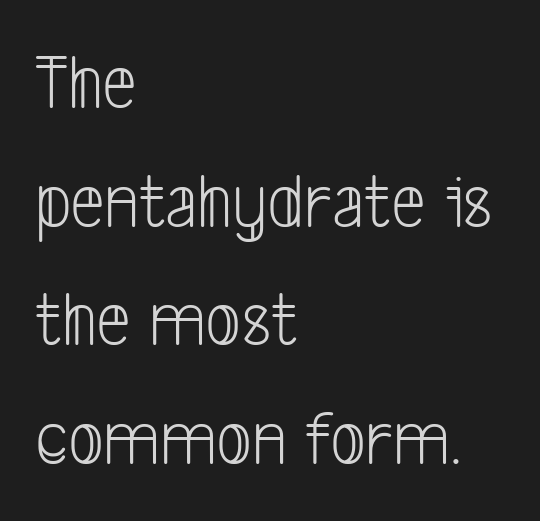
Q: Is the text bold? A: No.
Q: Is the typeface a serif or a sans-serif typeface? A: Sans-serif.
Q: Is the text underlined? A: No.
Q: How is the paragraph aligned? A: Left-aligned.
Q: Is the spacing between letters normal or unusually wide? A: Normal.
Q: Is the spacing between lines tight, normal or loose? A: Normal.
Q: Width (condensed, normal, or wide)? A: Condensed.
Q: Stroke contrast? A: Low.
Q: x-height? A: Medium.
Q: Monospaced? A: No.
